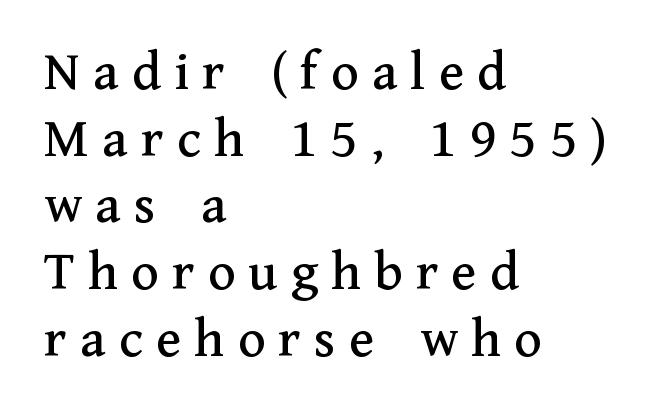
The font's upright variant was chosen for this text. The compositor pushed each line to the left boundary. You can tell from the footed stems that serif type was used. Tracking value appears strongly positive — letters spread wide. The letters advance in unequal steps, a hallmark of proportional type. The zone under the glyphs is completely vacant.
